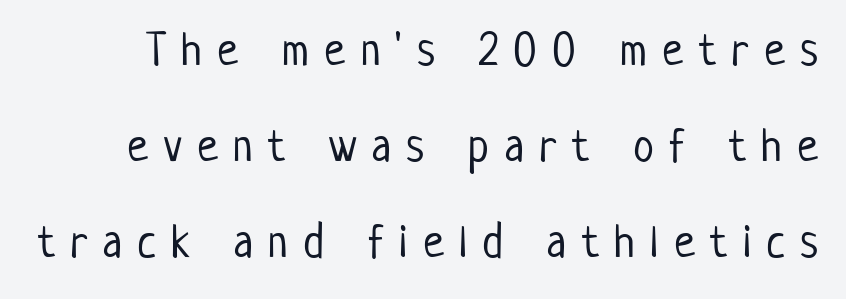
Honestly, the rows look like they've been pulled way apart. The gaps between neighbouring characters are conspicuously large. Do the characters align in a grid? No, the font is proportional. Nothing sits at the stroke ends, so this counts as sans-serif. Is the stroke heavy? The answer is a plain regular-or-lighter.
